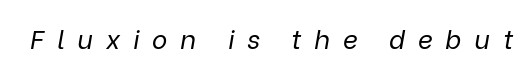
Q: Is the text bold? A: No.
Q: Is the text italic (slanted)? A: Yes, it leans right by about 9 degrees.
Q: Is the text underlined? A: No.
Q: Is the spacing between letters normal or unusually wide? A: Unusually wide.
